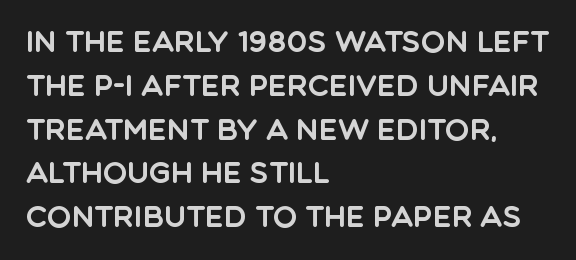
Spacing between characters is what you'd get straight out of the box. Serif or sans? Sans — the stroke terminals are bare. Spacing verdict: proportional, widths tailored to each character. Type without underlining. Every row of glyphs begins at an identical x-position on the left.
